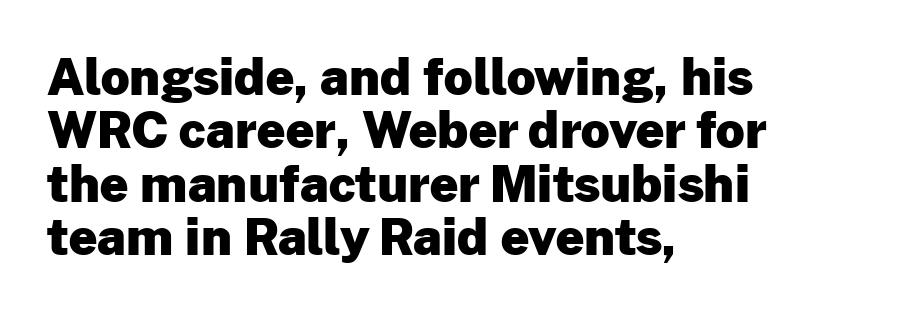
Q: Is the text bold? A: Yes.
Q: Is the text italic (slanted)? A: No, it is upright.
Q: Is the typeface a serif or a sans-serif typeface? A: Sans-serif.
Q: Is the text underlined? A: No.
Q: How is the paragraph aligned? A: Left-aligned.
Q: Is the spacing between letters normal or unusually wide? A: Normal.
Q: Is the spacing between lines tight, normal or loose? A: Tight.
Q: Width (condensed, normal, or wide)? A: Normal.
Q: Stroke contrast? A: Low.
Q: x-height? A: Medium.
Q: Monospaced? A: No.
